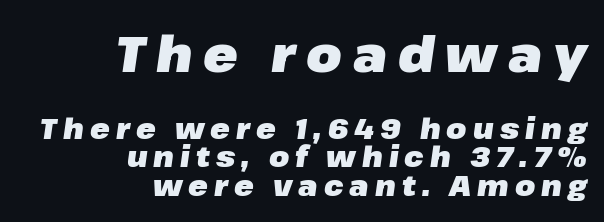
A bare baseline throughout the passage. You get the large type first, then a drop to smaller type. Compared with ordinary roman type, these characters are visibly tilted. Thick stems and heavy bowls — unmistakably bold. A student would call this right alignment; a typographer would say flush right, rag left. Each letter keeps its own natural width here, so spacing adapts to shape.
